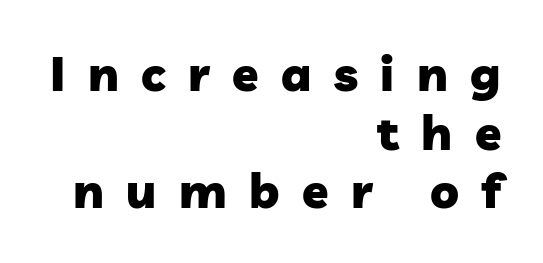
The image shows 48 px heavy sans-serif type; set right-aligned, line spacing 1.22x, unusually wide letter spacing (+0.47 em), not underlined; low stroke contrast and a medium x-height.
